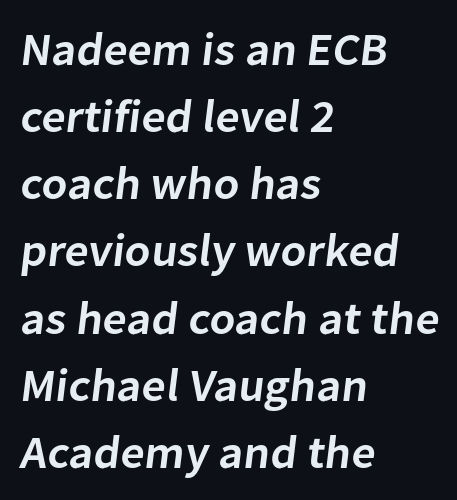
Q: Is the text bold? A: Semi-bold.
Q: Is the typeface a serif or a sans-serif typeface? A: Sans-serif.
Q: Is the text underlined? A: No.
Q: How is the paragraph aligned? A: Left-aligned.
Q: Is the spacing between letters normal or unusually wide? A: Normal.
Q: Is the spacing between lines tight, normal or loose? A: Normal.
Q: Width (condensed, normal, or wide)? A: Normal.
Q: Stroke contrast? A: Low.
Q: x-height? A: Medium.
Q: Monospaced? A: No.
